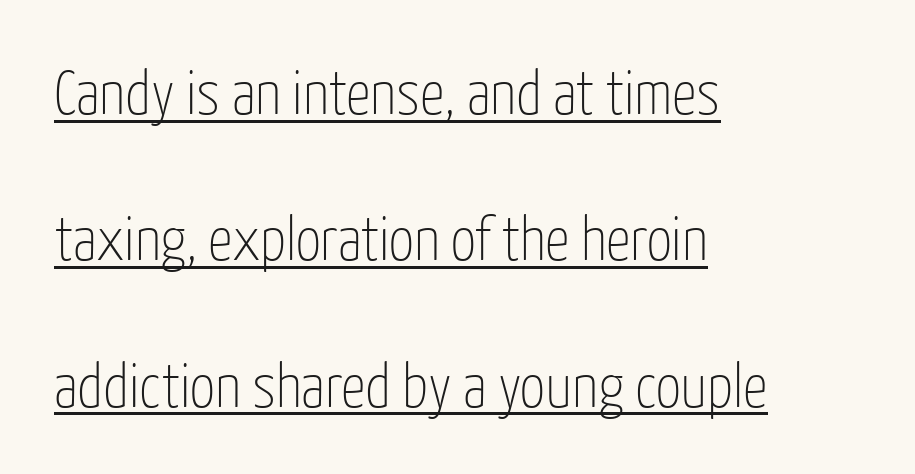
{"serif": "no", "italic": "no", "bold": "no", "weight": "thin", "width": "condensed", "stroke_contrast": "low", "x_height": "medium", "monospaced": "no", "underline": "yes", "align": "left", "line_spacing": "loose", "line_spacing_ratio": 2.36, "letter_spacing": "normal", "letter_spacing_em": 0.0, "glyph_px": 62}
